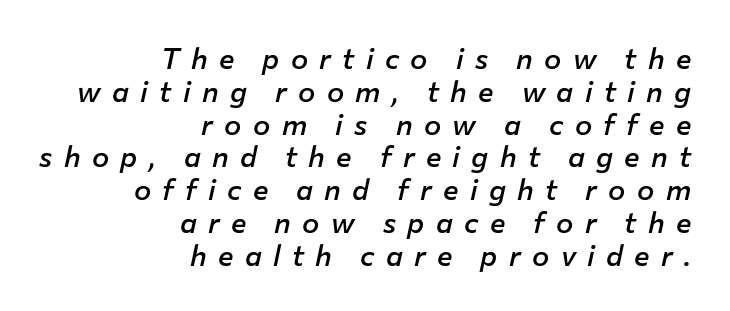
The image shows 29 px semibold type, italic (leaning right); set right-aligned, tight line spacing (1.13x), unusually wide letter spacing (+0.39 em), not underlined; low stroke contrast and a medium x-height.
